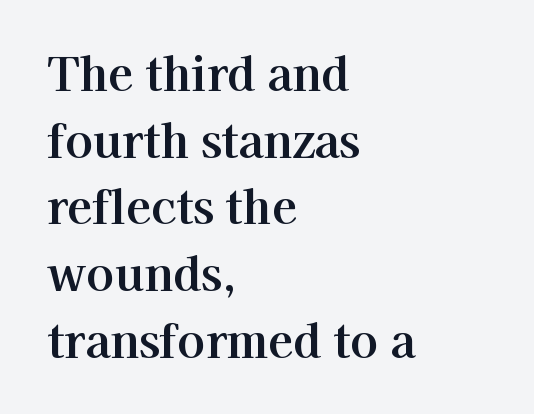
{"serif": "yes", "italic": "no", "width": "normal", "stroke_contrast": "high", "x_height": "medium", "monospaced": "no", "underline": "no", "align": "left", "line_spacing": "normal", "line_spacing_ratio": 1.45, "letter_spacing": "normal", "letter_spacing_em": 0.0, "glyph_px": 46}
